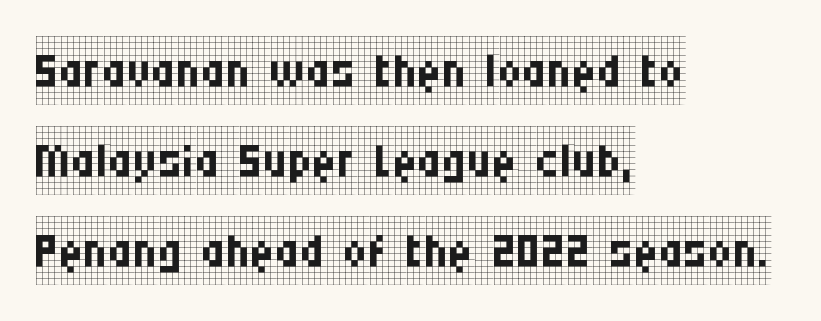
What kind of face is this? One with serifs. Is this a fixed-width face? No — the glyphs have proportional, varying widths. The rendering uses a moderate line-height, typical for paragraphs. One-word summary of the alignment: left. Think standard paragraph weight, or any step lighter than that. The type sits square on the baseline with zero lean.
